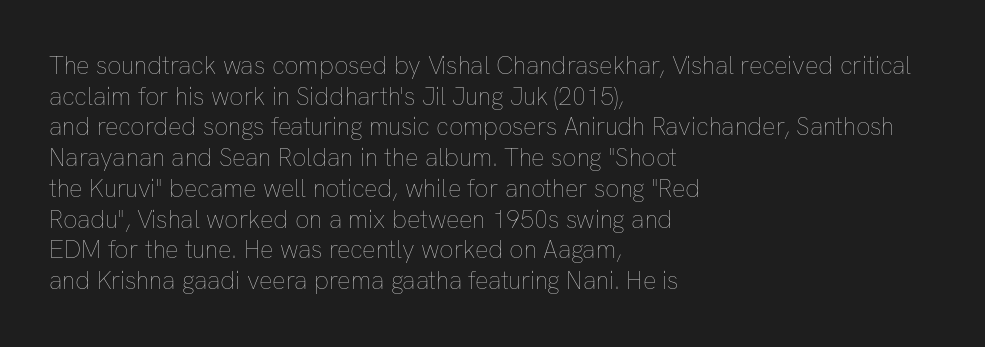
The image shows 25 px text type, upright; set left-aligned, line spacing 1.23x, normal letter spacing, not underlined.
